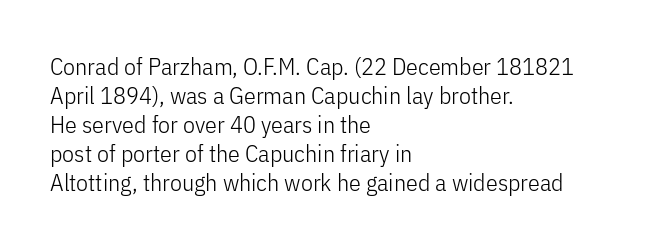
The image shows 24 px text type, upright; set left-aligned, line spacing 1.21x, normal letter spacing, not underlined.
